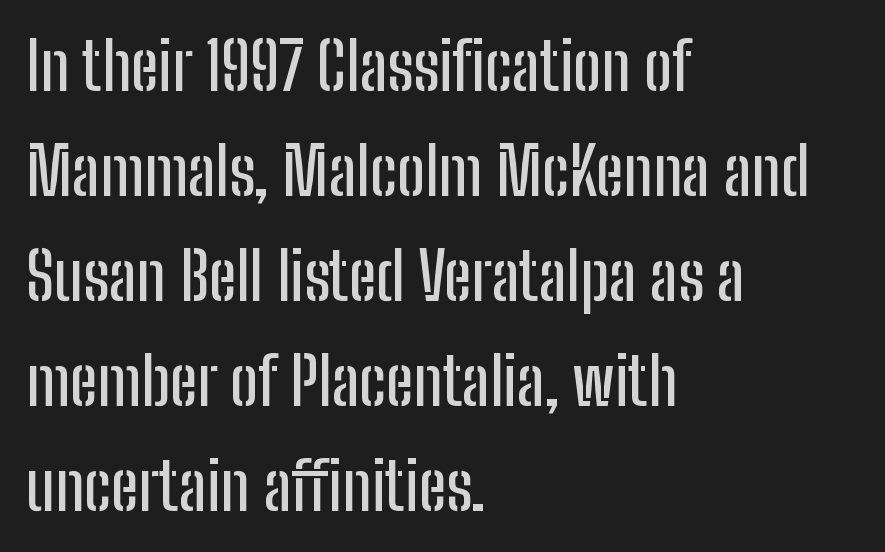
Q: Is the text italic (slanted)? A: No, it is upright.
Q: Is the typeface a serif or a sans-serif typeface? A: Sans-serif.
Q: Is the text underlined? A: No.
Q: How is the paragraph aligned? A: Left-aligned.
Q: Is the spacing between letters normal or unusually wide? A: Normal.
Q: Is the spacing between lines tight, normal or loose? A: Normal.
Q: Width (condensed, normal, or wide)? A: Condensed.
Q: Stroke contrast? A: Low.
Q: x-height? A: Medium.
Q: Monospaced? A: No.
